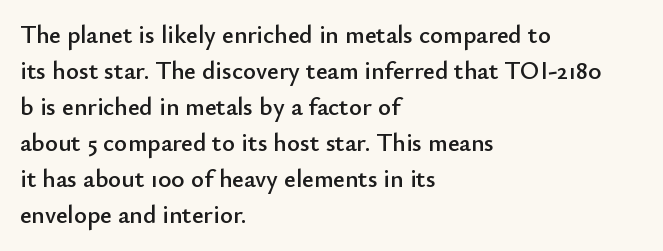
The image shows 25 px text type, upright; set left-aligned, normal line spacing (1.44x), normal letter spacing, not underlined.
